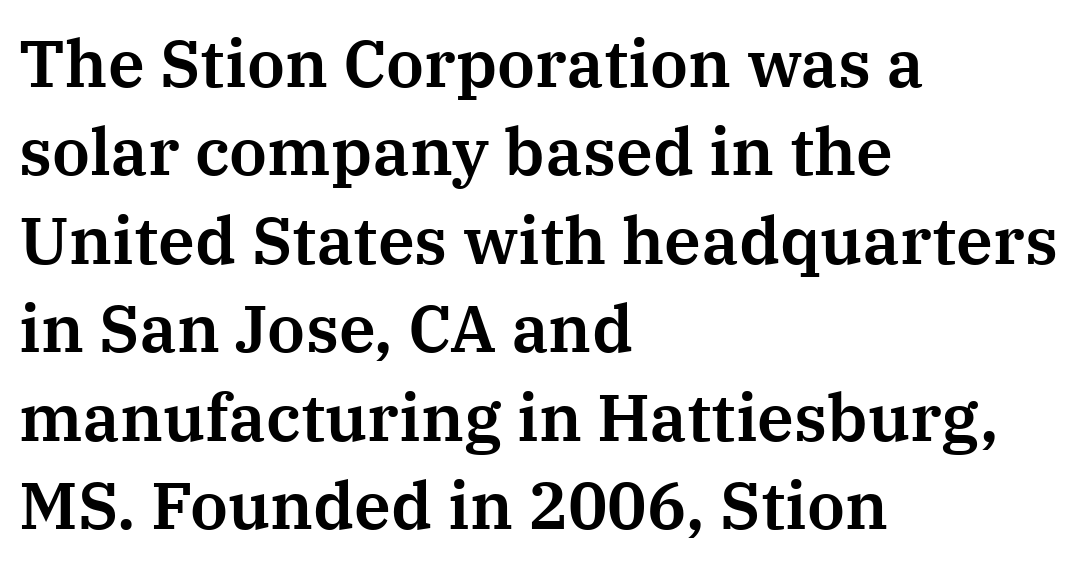
{"serif": "yes", "italic": "no", "width": "normal", "stroke_contrast": "medium", "x_height": "medium", "monospaced": "no", "underline": "no", "align": "left", "line_spacing": "normal", "line_spacing_ratio": 1.34, "letter_spacing": "normal", "letter_spacing_em": 0.0, "glyph_px": 66}
